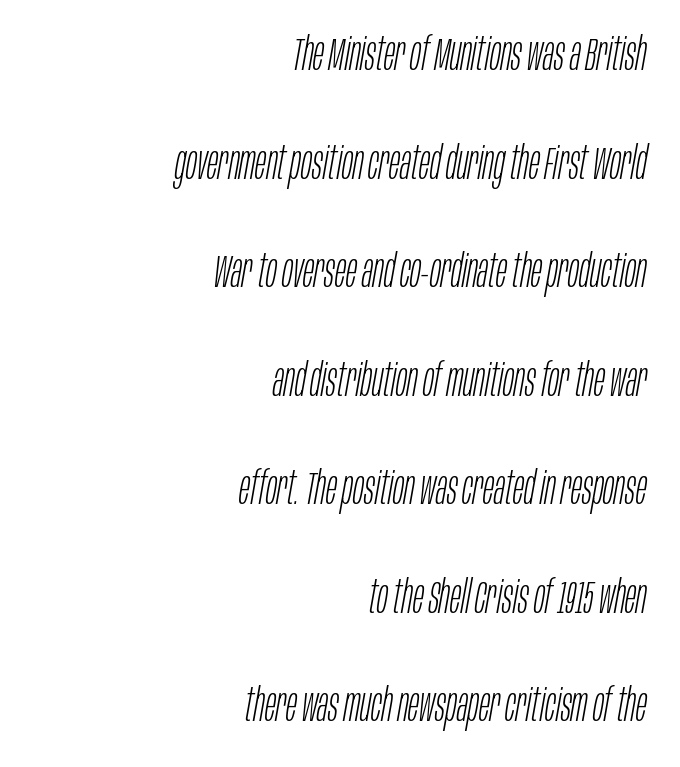
{"italic": "yes", "lean": "right", "slant_degrees": 10, "bold": "no", "weight": "light", "width": "condensed", "stroke_contrast": "low", "x_height": "large", "monospaced": "no", "underline": "no", "align": "right", "line_spacing": "loose", "line_spacing_ratio": 2.36, "letter_spacing": "normal", "letter_spacing_em": 0.0, "glyph_px": 46}
